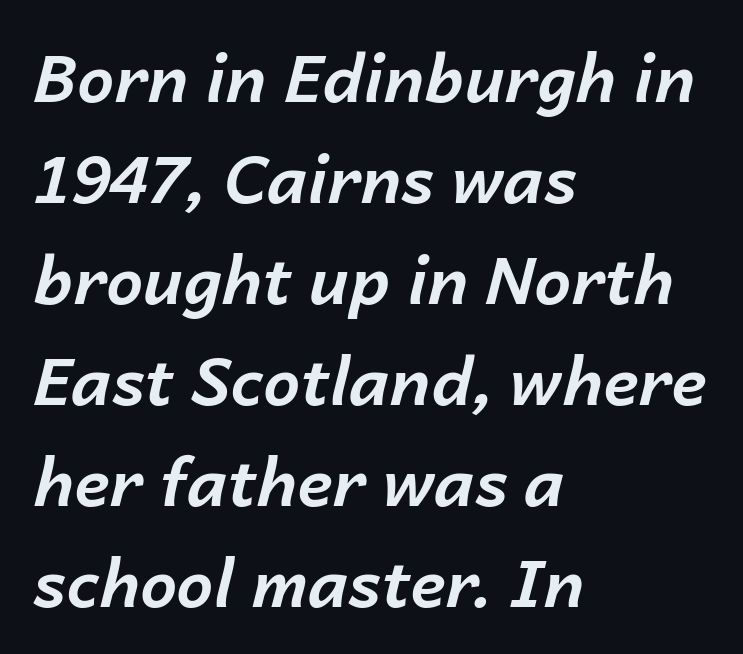
The image shows 66 px bold type, italic (leaning right); set left-aligned, normal line spacing (1.53x), normal letter spacing, not underlined; low stroke contrast and a medium x-height.
